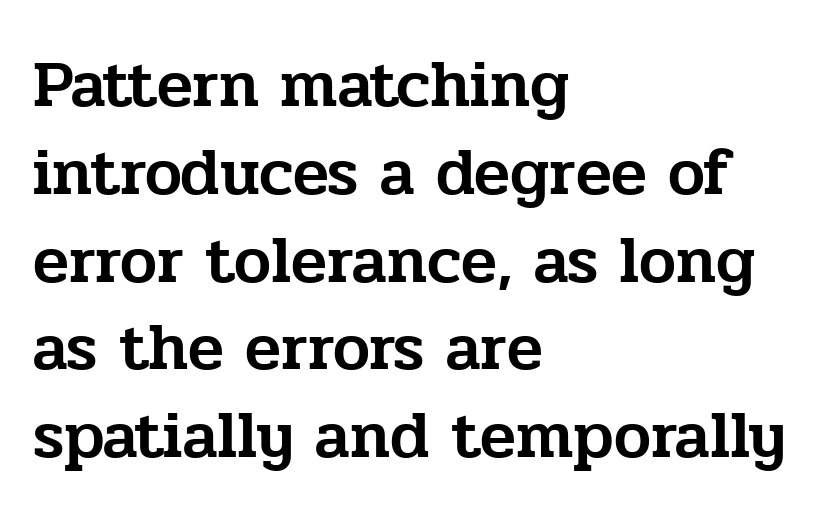
Q: Is the text italic (slanted)? A: No, it is upright.
Q: Is the typeface a serif or a sans-serif typeface? A: Serif.
Q: Is the text underlined? A: No.
Q: How is the paragraph aligned? A: Left-aligned.
Q: Is the spacing between letters normal or unusually wide? A: Normal.
Q: Is the spacing between lines tight, normal or loose? A: Normal.
Q: Width (condensed, normal, or wide)? A: Normal.
Q: Stroke contrast? A: Low.
Q: x-height? A: Medium.
Q: Monospaced? A: No.
